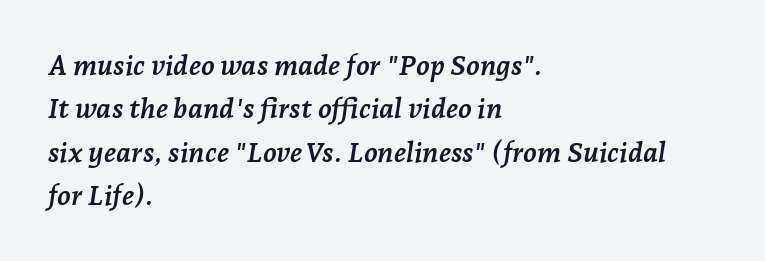
Do the characters align in a grid? No, the font is proportional. What stands out about the letter spacing? Nothing — it is the standard amount. Observe the serifs anchoring each vertical stroke in this sample. An italicized treatment has been applied to the whole sample. Unmarked baselines from the first word to the last.
